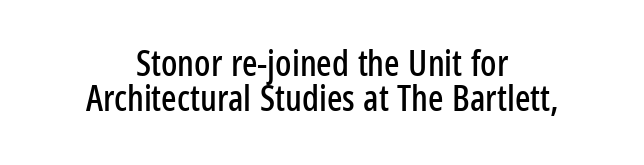
Q: Is the text italic (slanted)? A: No, it is upright.
Q: Is the typeface a serif or a sans-serif typeface? A: Sans-serif.
Q: Is the text underlined? A: No.
Q: How is the paragraph aligned? A: Centered.
Q: Is the spacing between letters normal or unusually wide? A: Normal.
Q: Is the spacing between lines tight, normal or loose? A: Tight.
Q: Width (condensed, normal, or wide)? A: Condensed.
Q: Stroke contrast? A: Low.
Q: x-height? A: Medium.
Q: Monospaced? A: No.
